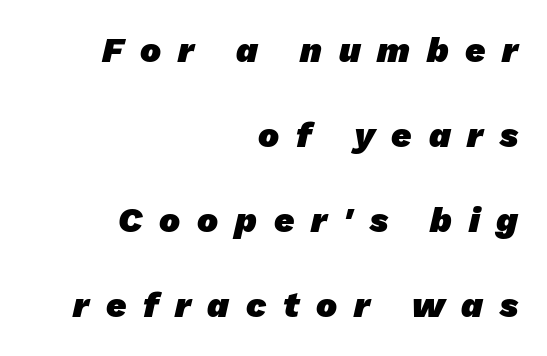
{"serif": "no", "bold": "yes", "weight": "heavy", "width": "normal", "stroke_contrast": "low", "x_height": "medium", "monospaced": "no", "underline": "no", "align": "right", "line_spacing": "loose", "line_spacing_ratio": 2.43, "letter_spacing": "wide", "letter_spacing_em": 0.48, "glyph_px": 35}
